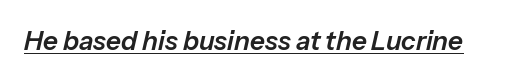
Q: Is the text italic (slanted)? A: Yes, it leans right by about 13 degrees.
Q: Is the text underlined? A: Yes.
Q: Is the spacing between letters normal or unusually wide? A: Normal.
